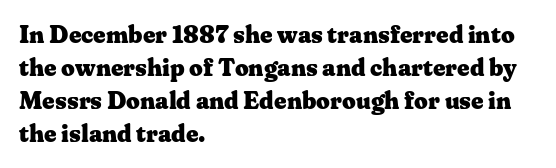
The tracking reads as untouched default to a designer's eye. Check the space under the baseline: it is left empty. The letters stand straight up with perfectly vertical stems. Each line starts at the same left margin while the right side varies. Weight check: bold — yes, fully. These lines sit exactly where default settings would place them.
